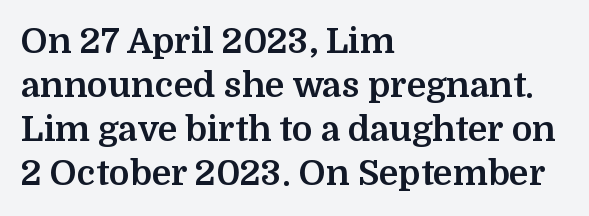
Q: Is the text bold? A: Yes.
Q: Is the text italic (slanted)? A: No, it is upright.
Q: Is the typeface a serif or a sans-serif typeface? A: Serif.
Q: Is the text underlined? A: No.
Q: How is the paragraph aligned? A: Left-aligned.
Q: Is the spacing between letters normal or unusually wide? A: Normal.
Q: Is the spacing between lines tight, normal or loose? A: Normal.
Q: Width (condensed, normal, or wide)? A: Normal.
Q: Stroke contrast? A: Medium.
Q: x-height? A: Medium.
Q: Monospaced? A: No.
